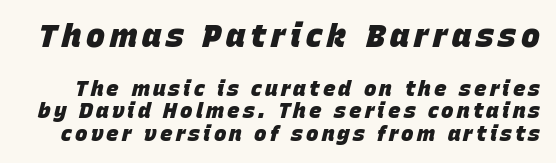
The emphasis by scale lands on block number one, above. Varying glyph widths throughout — classic text-font behaviour. The axis of the letterforms is tilted away from vertical. The passage shown is emphatically bold.
